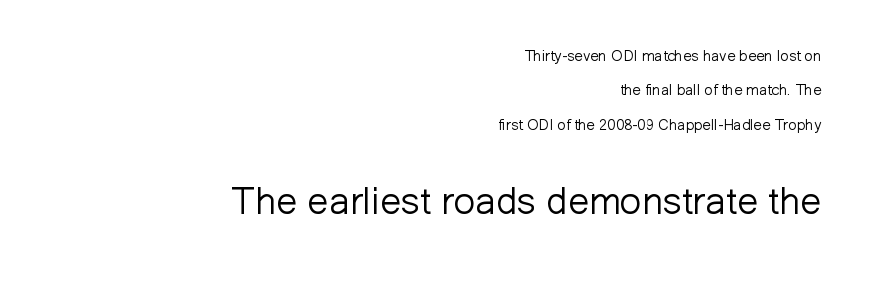
{"serif": "no", "italic": "no", "bold": "no", "weight": "light", "width": "normal", "stroke_contrast": "low", "x_height": "medium", "monospaced": "no", "underline": "no", "align": "right", "line_spacing": "loose", "line_spacing_ratio": 2.3, "letter_spacing": "normal", "letter_spacing_em": 0.0, "larger_block": "second", "size_ratio": 2.53, "glyph_px": 38}
